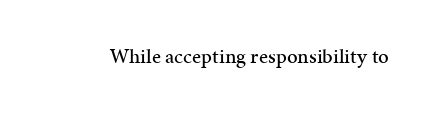
Every character sits straight up, as roman type does. The string is rendered with underlining switched off. Students, note that the glyphs here touch the page at normal intervals.
